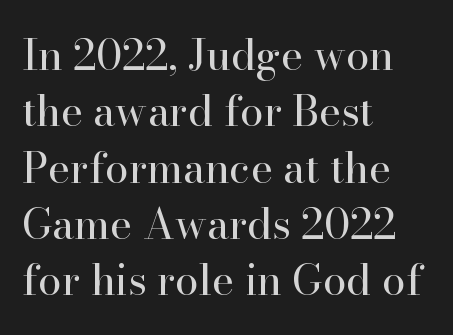
The image shows 42 px regular-weight serif type, upright; set left-aligned, normal line spacing (1.34x), normal letter spacing, not underlined; high stroke contrast and a small x-height.
